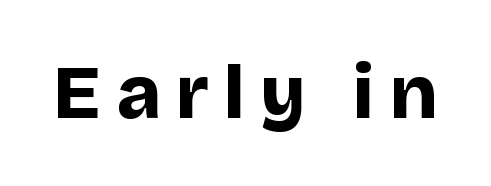
Unlike a traditional serif, this face leaves its strokes unadorned. The letters stand straight up with perfectly vertical stems. Its strokes are broad and dark, the hallmark of bold type. Each row of text sits above clean, open space. Think of a printed novel: that variable character pitch is what you see here. Inter-character spacing is expanded well beyond the font's built-in metrics.
